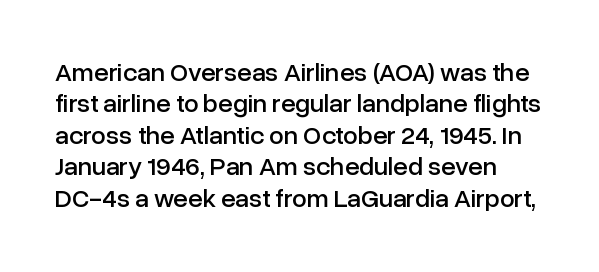
The image shows 26 px text type, upright; set line spacing 1.21x, normal letter spacing, not underlined.
